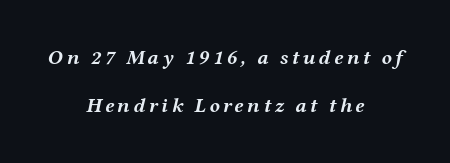
{"italic": "yes", "lean": "right", "slant_degrees": 12, "bold": "yes", "underline": "no", "align": "center", "line_spacing": "loose", "line_spacing_ratio": 2.27, "glyph_px": 21}
